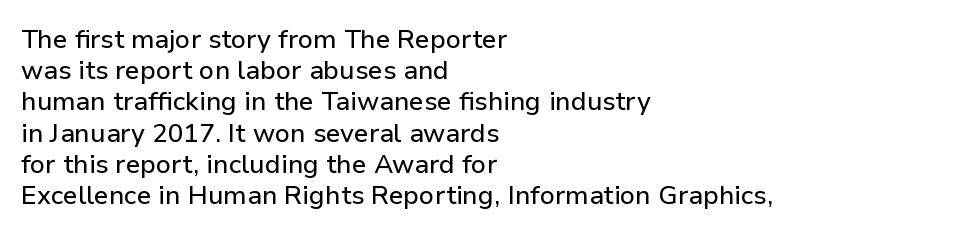
The passage is arranged the way most books set body copy — flush left. This is the regular roman posture of the typeface. The rendering keeps characters at their native spacing. Honestly, there is no underline to notice here at all.
